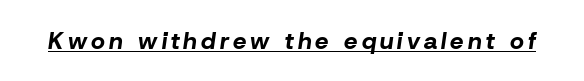
Q: Is the text bold? A: Yes.
Q: Is the text italic (slanted)? A: Yes, it leans right by about 8 degrees.
Q: Is the text underlined? A: Yes.
